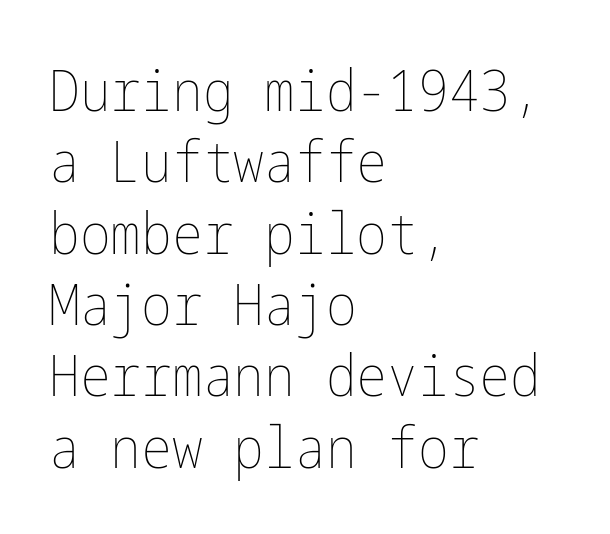
Q: Is the text bold? A: No.
Q: Is the text italic (slanted)? A: No, it is upright.
Q: Is the text underlined? A: No.
Q: How is the paragraph aligned? A: Left-aligned.
Q: Is the spacing between letters normal or unusually wide? A: Normal.
Q: Width (condensed, normal, or wide)? A: Condensed.
Q: Stroke contrast? A: Low.
Q: x-height? A: Medium.
